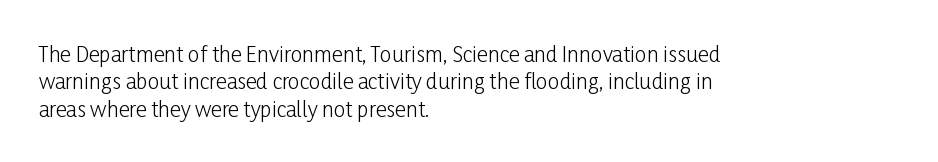
Q: Is the text bold? A: No.
Q: Is the text italic (slanted)? A: No, it is upright.
Q: Is the text underlined? A: No.
Q: How is the paragraph aligned? A: Left-aligned.
Q: Is the spacing between letters normal or unusually wide? A: Normal.
Q: Is the spacing between lines tight, normal or loose? A: Normal.
